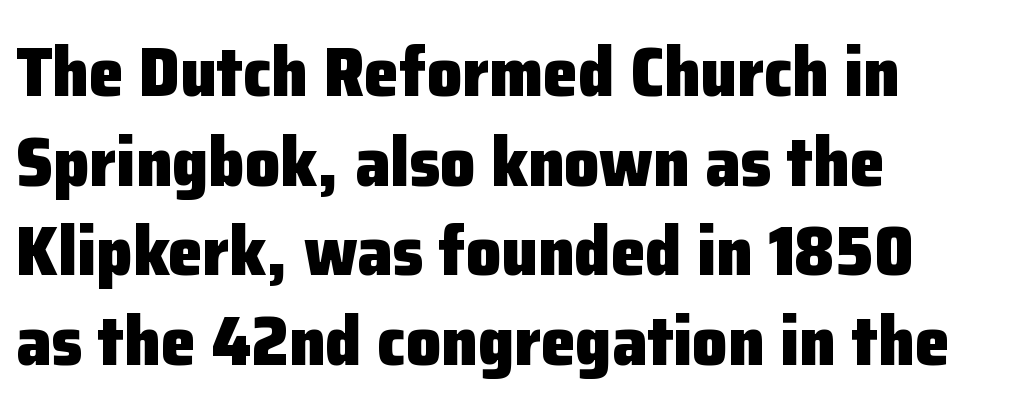
{"serif": "no", "italic": "no", "bold": "yes", "weight": "heavy", "width": "normal", "stroke_contrast": "low", "x_height": "medium", "monospaced": "no", "underline": "no", "align": "left", "line_spacing": "normal", "line_spacing_ratio": 1.28, "letter_spacing": "normal", "letter_spacing_em": 0.0, "glyph_px": 70}
